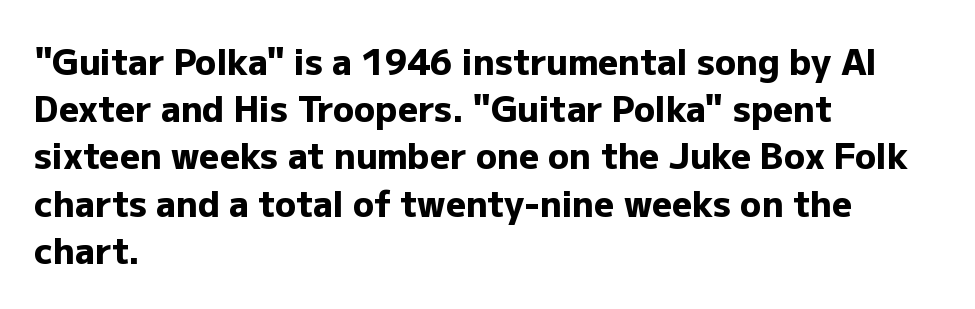
Q: Is the text bold? A: Yes.
Q: Is the text italic (slanted)? A: No, it is upright.
Q: Is the typeface a serif or a sans-serif typeface? A: Sans-serif.
Q: Is the text underlined? A: No.
Q: How is the paragraph aligned? A: Left-aligned.
Q: Is the spacing between letters normal or unusually wide? A: Normal.
Q: Is the spacing between lines tight, normal or loose? A: Normal.
Q: Width (condensed, normal, or wide)? A: Normal.
Q: Stroke contrast? A: Low.
Q: x-height? A: Medium.
Q: Monospaced? A: No.
